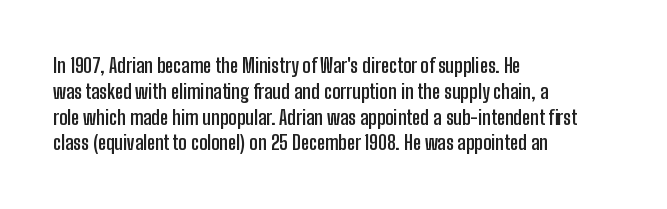
A typesetter would call this zero additional tracking. A classic flush-left, rag-right setting is used for this passage. The letters stand upright; this is a roman face. The glyphs are unaccompanied by any horizontal stroke below them. Line spacing here is normal.
